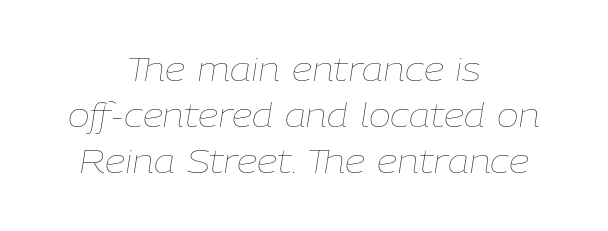
The image shows 33 px thin type, italic (leaning right); set centered, normal line spacing (1.4x), normal letter spacing, not underlined; low stroke contrast and a medium x-height.
